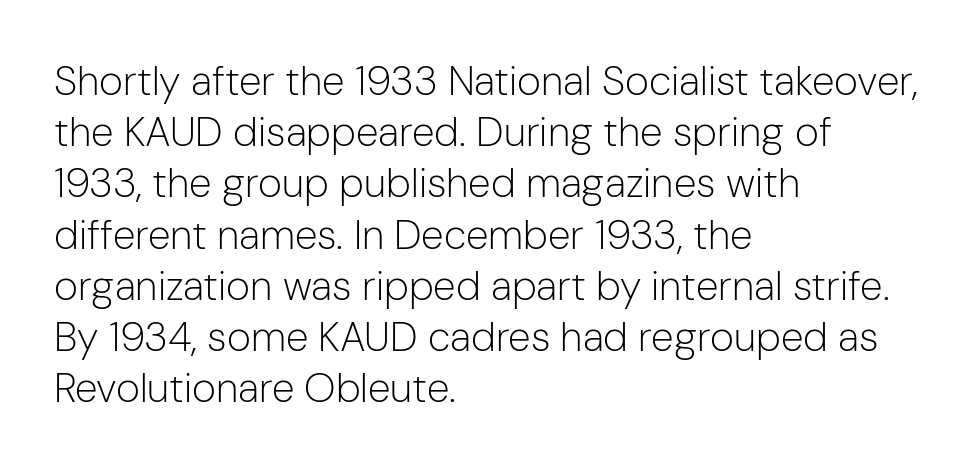
{"serif": "no", "italic": "no", "bold": "no", "weight": "light", "width": "normal", "stroke_contrast": "low", "x_height": "medium", "monospaced": "no", "underline": "no", "align": "left", "line_spacing": "normal", "line_spacing_ratio": 1.25, "letter_spacing": "normal", "letter_spacing_em": 0.0, "glyph_px": 41}
